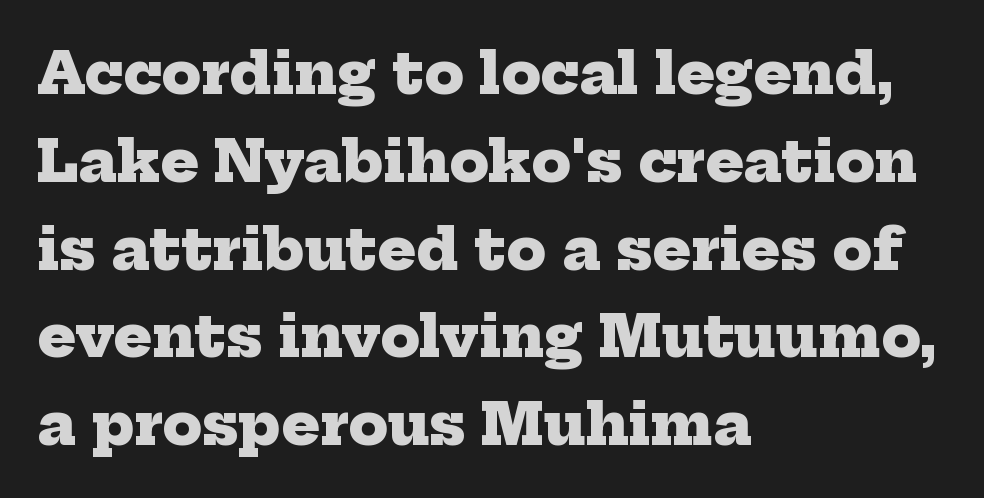
The face used here is rendered with its standard letterfit. These lines are rendered in a variable-pitch font. Summary of vertical rhythm: regular, with standard interline spacing. Weight check: bold — yes, fully. I'd call this a serif setting — the letters wear small feet.
